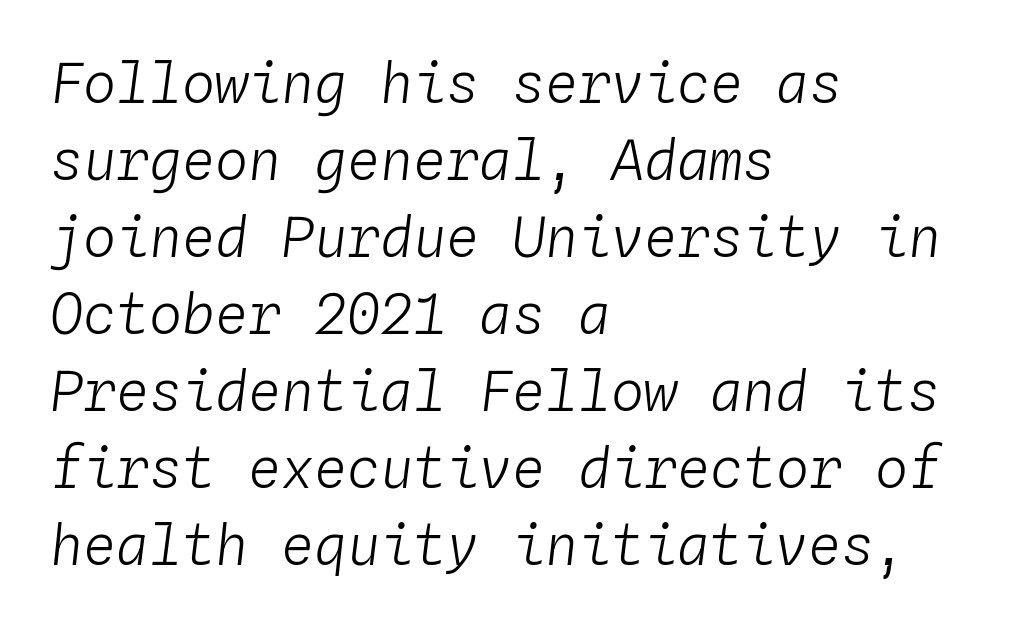
Q: Is the text bold? A: No.
Q: Is the text italic (slanted)? A: Yes, it leans right by about 4 degrees.
Q: Is the text underlined? A: No.
Q: How is the paragraph aligned? A: Left-aligned.
Q: Is the spacing between letters normal or unusually wide? A: Normal.
Q: Is the spacing between lines tight, normal or loose? A: Normal.
Q: Width (condensed, normal, or wide)? A: Normal.
Q: Stroke contrast? A: Low.
Q: x-height? A: Medium.
Q: Monospaced? A: Yes.
